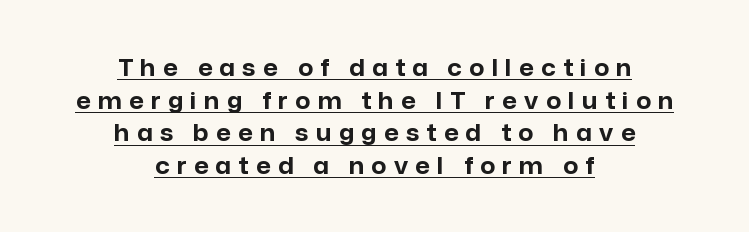
The image shows 23 px bold type, upright; set centered, normal line spacing (1.42x), unusually wide letter spacing (+0.33 em), underlined.
